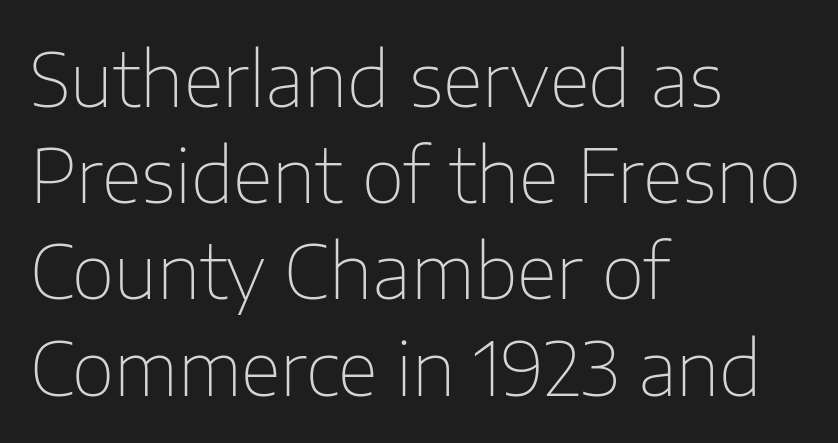
Q: Is the text bold? A: No.
Q: Is the text italic (slanted)? A: No, it is upright.
Q: Is the typeface a serif or a sans-serif typeface? A: Sans-serif.
Q: Is the text underlined? A: No.
Q: How is the paragraph aligned? A: Left-aligned.
Q: Is the spacing between letters normal or unusually wide? A: Normal.
Q: Is the spacing between lines tight, normal or loose? A: Normal.
Q: Width (condensed, normal, or wide)? A: Normal.
Q: Stroke contrast? A: Low.
Q: x-height? A: Medium.
Q: Monospaced? A: No.
